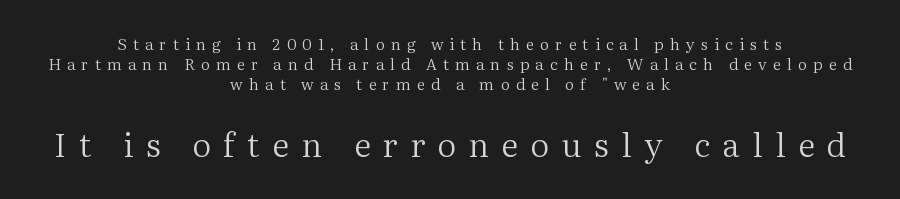
Q: Is the text bold? A: No.
Q: Is the text italic (slanted)? A: No, it is upright.
Q: Is the typeface a serif or a sans-serif typeface? A: Serif.
Q: Is the text underlined? A: No.
Q: How is the paragraph aligned? A: Centered.
Q: Is the spacing between letters normal or unusually wide? A: Unusually wide.
Q: Is the spacing between lines tight, normal or loose? A: Normal.
Q: Which block of text is set in a larger size, the first (top) or the second (bottom)? A: The second (bottom) one.
Q: Width (condensed, normal, or wide)? A: Normal.
Q: Stroke contrast? A: Medium.
Q: x-height? A: Medium.
Q: Monospaced? A: No.
